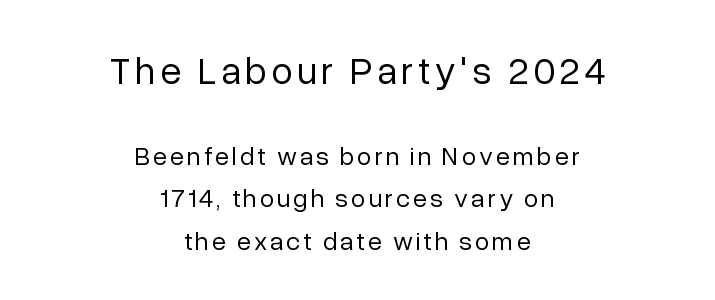
{"serif": "no", "italic": "no", "bold": "no", "weight": "regular", "width": "normal", "stroke_contrast": "low", "x_height": "medium", "monospaced": "no", "underline": "no", "align": "center", "line_spacing": "normal", "line_spacing_ratio": 1.63, "larger_block": "first", "size_ratio": 1.5, "glyph_px": 39}
